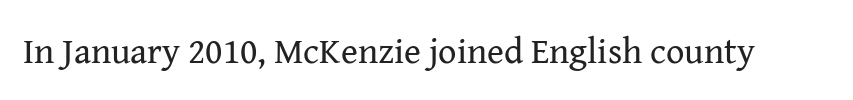
Anything drawn beneath the words? Only blank space. The weight would be labelled regular, book, light, or lighter still. Looks like regular typesetting: each glyph gets only the width it needs. Is the letter spacing exaggerated? No — it looks like the ordinary default. Typographically, this falls in the serif category. The axis of the letterforms is exactly vertical.
